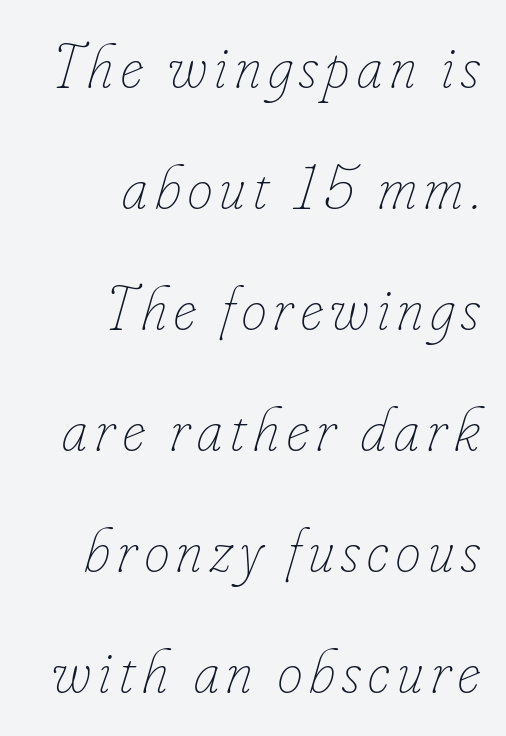
Q: Is the text bold? A: No.
Q: Is the text italic (slanted)? A: Yes, it leans right by about 16 degrees.
Q: Is the text underlined? A: No.
Q: How is the paragraph aligned? A: Right-aligned.
Q: Is the spacing between lines tight, normal or loose? A: Loose.
Q: Width (condensed, normal, or wide)? A: Condensed.
Q: Stroke contrast? A: Low.
Q: x-height? A: Small.
Q: Monospaced? A: No.
